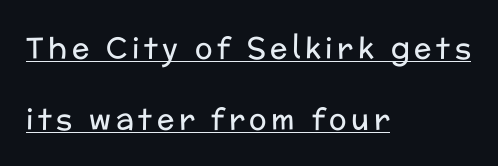
Q: Is the text bold? A: No.
Q: Is the text italic (slanted)? A: No, it is upright.
Q: Is the typeface a serif or a sans-serif typeface? A: Sans-serif.
Q: Is the text underlined? A: Yes.
Q: How is the paragraph aligned? A: Left-aligned.
Q: Is the spacing between lines tight, normal or loose? A: Loose.
Q: Width (condensed, normal, or wide)? A: Normal.
Q: Stroke contrast? A: Low.
Q: x-height? A: Medium.
Q: Monospaced? A: No.
